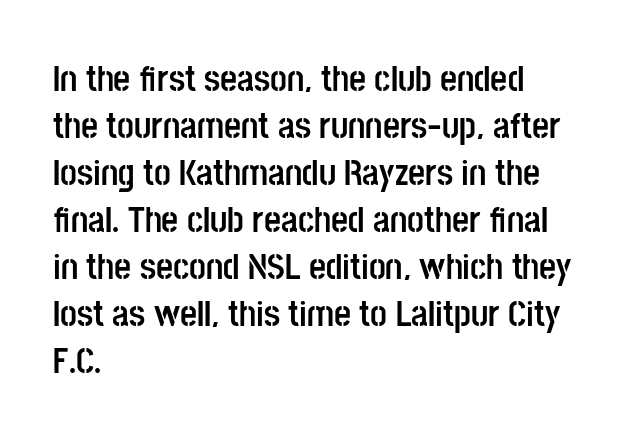
The image shows 37 px semibold, condensed sans-serif type, upright; set left-aligned, normal line spacing (1.27x), normal letter spacing, not underlined; low stroke contrast and a large x-height.
